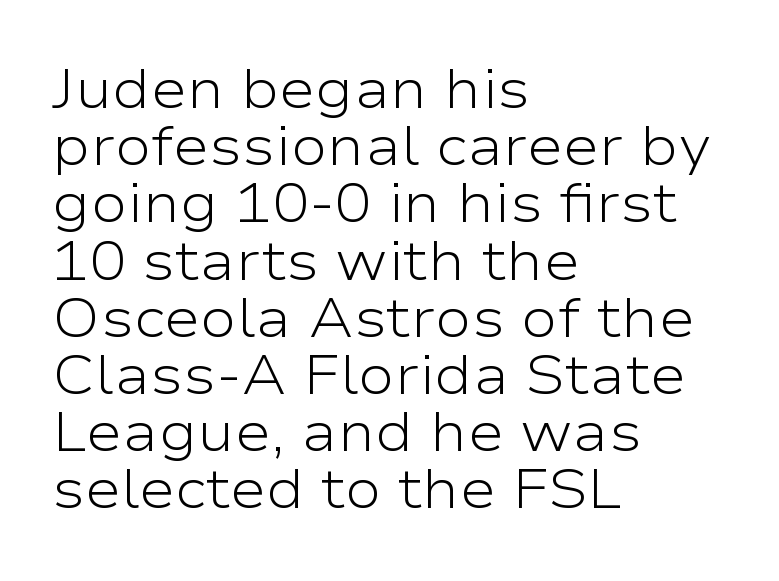
Weight: regular or lighter. Interline gaps are noticeably narrow in this sample. It's the straight-up-and-down kind of type. Clear beneath every line of the passage. The rag falls on the right side of this text block. Does extra space separate the letters? No, they use regular spacing.
